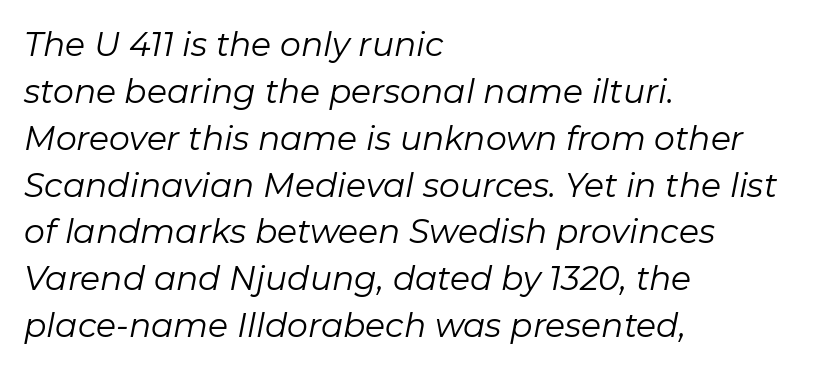
{"italic": "yes", "lean": "right", "slant_degrees": 11, "bold": "no", "weight": "regular", "width": "normal", "stroke_contrast": "low", "x_height": "medium", "monospaced": "no", "underline": "no", "align": "left", "line_spacing": "normal", "line_spacing_ratio": 1.42, "letter_spacing": "normal", "letter_spacing_em": 0.0, "glyph_px": 33}
